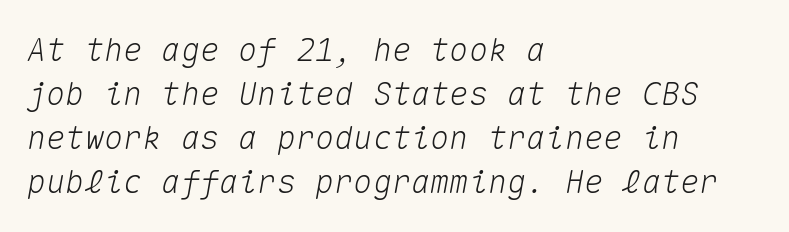
Horizontal bands of white between lines are of average thickness. The strip under each line holds only bare page. Typeset ragged right — the left edge is the straight one. Emphasis-style slanted type is in use.
